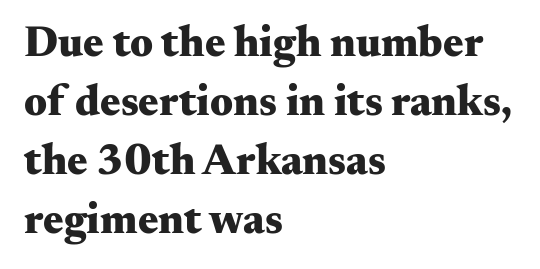
Character widths vary here, with narrow letters taking less room than wide ones. Students, observe: this is what conventionally led text looks like. The foot of each line stays bare and open. Posture: vertical.
